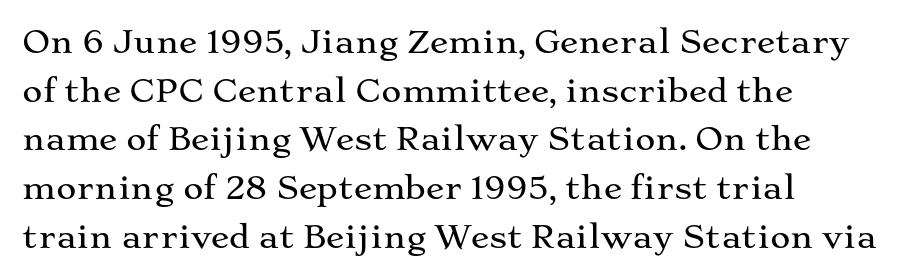
Q: Is the text italic (slanted)? A: No, it is upright.
Q: Is the typeface a serif or a sans-serif typeface? A: Serif.
Q: Is the text underlined? A: No.
Q: How is the paragraph aligned? A: Left-aligned.
Q: Is the spacing between letters normal or unusually wide? A: Normal.
Q: Is the spacing between lines tight, normal or loose? A: Normal.
Q: Width (condensed, normal, or wide)? A: Wide.
Q: Stroke contrast? A: Medium.
Q: x-height? A: Medium.
Q: Monospaced? A: No.
